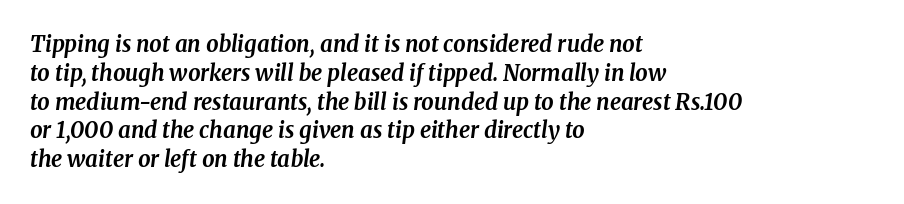
The image shows 22 px bold type, italic (leaning right); set left-aligned, normal line spacing (1.31x), normal letter spacing, not underlined.
